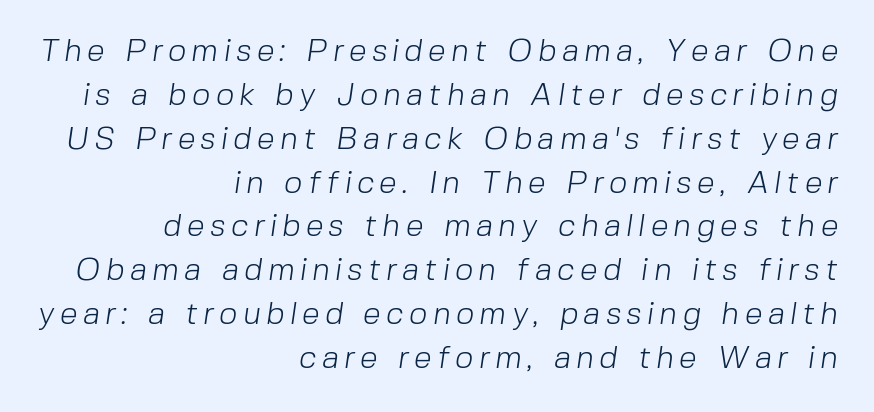
Serif or sans? Sans — the stroke terminals are bare. Looks like regular typesetting: each glyph gets only the width it needs. Think standard paragraph weight, or any step lighter than that. No word sits above an underline. If you measured baseline to baseline, you'd find a middling distance.
